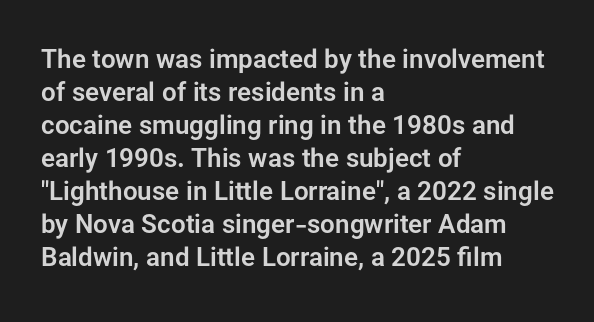
{"italic": "no", "underline": "no", "align": "left", "line_spacing": "normal", "line_spacing_ratio": 1.27, "letter_spacing": "normal", "letter_spacing_em": 0.0, "glyph_px": 26}
